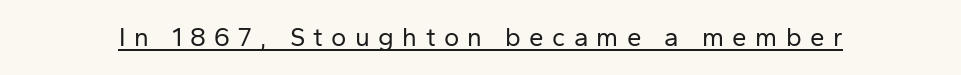
The image shows 26 px text type, upright; set unusually wide letter spacing (+0.32 em), underlined.
